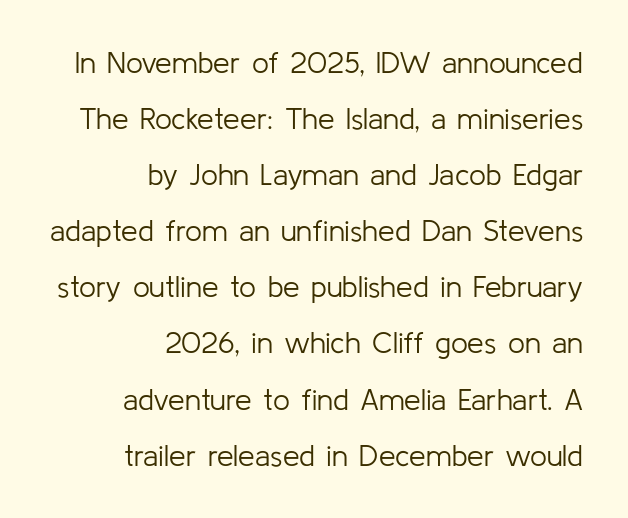
Heft: none added — not bold. A typesetter would call this proportional, since set widths differ per character. Unlike italic type, these characters show no tilt at all. The text block is weighted toward the right margin, trailing off unevenly leftward. Letterform terminals end flat and unadorned throughout the passage.
